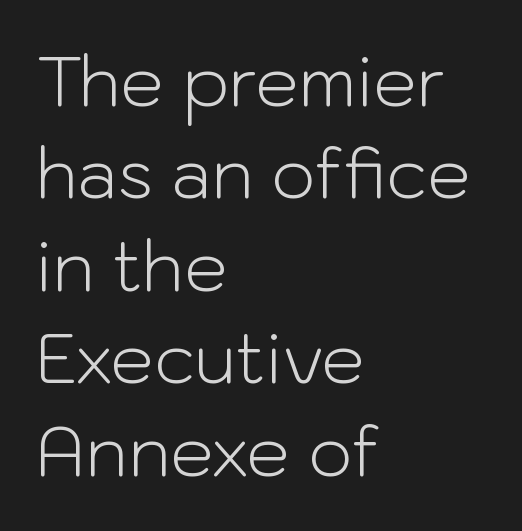
The face used here is proportionally spaced, like ordinary book or web type. Observe the ordinary spacing: letters are neighbours, not strangers. The space between consecutive lines is moderate. Heaviness? Minimal to ordinary, like unemphasized prose. Posture: straight, roman, zero tilt.
